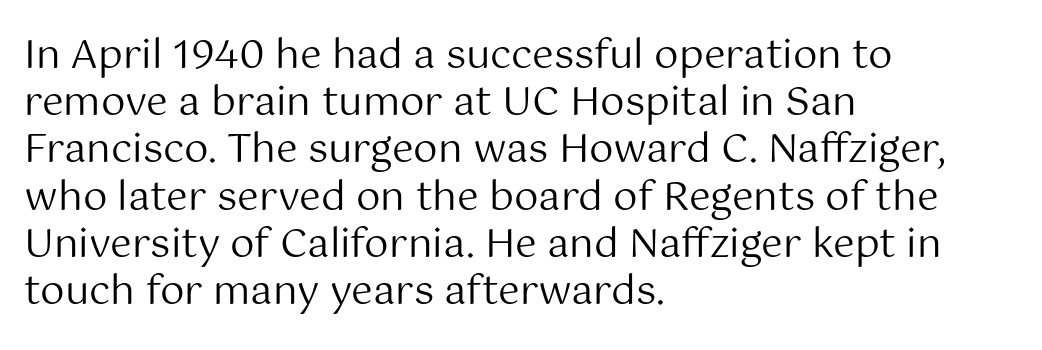
Caption: multi-line text, flush left, ragged right. These glyphs show unthickened strokes, regular width or finer. Clear beneath every line of the passage. The type family on display is of the sans-serif kind.
